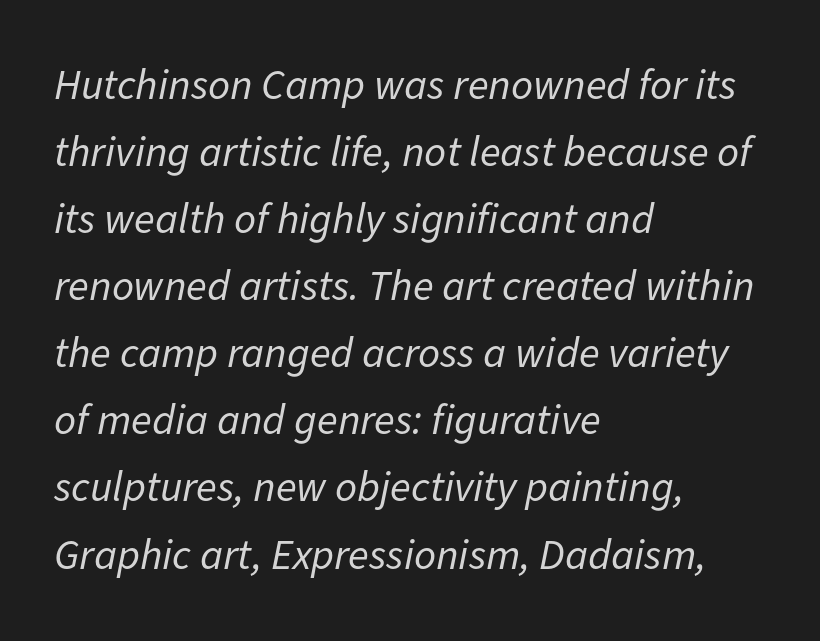
The image shows 43 px regular-weight type, italic (leaning right); set left-aligned, normal line spacing (1.56x), normal letter spacing, not underlined; low stroke contrast and a medium x-height.
